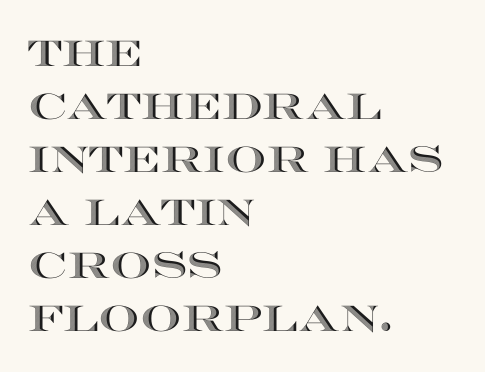
Q: Is the text italic (slanted)? A: No, it is upright.
Q: Is the text underlined? A: No.
Q: How is the paragraph aligned? A: Left-aligned.
Q: Is the spacing between letters normal or unusually wide? A: Normal.
Q: Is the spacing between lines tight, normal or loose? A: Normal.
Q: Width (condensed, normal, or wide)? A: Wide.
Q: x-height? A: Large.
Q: Monospaced? A: No.
